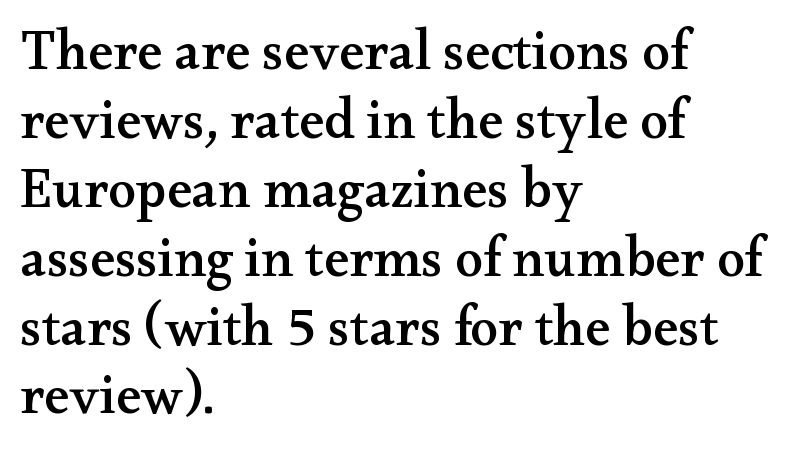
{"serif": "yes", "italic": "no", "width": "wide", "stroke_contrast": "medium", "x_height": "small", "monospaced": "no", "underline": "no", "align": "left", "line_spacing_ratio": 1.23, "letter_spacing": "normal", "letter_spacing_em": 0.0, "glyph_px": 56}
